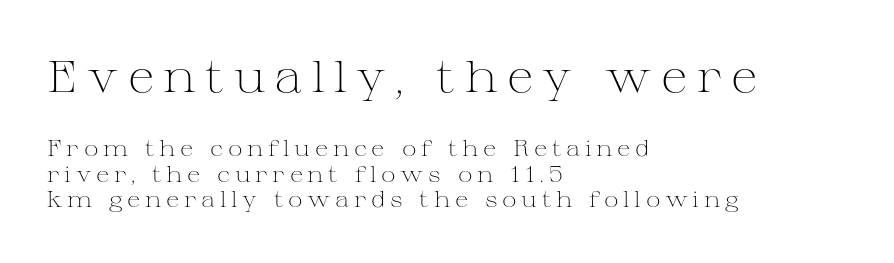
Q: Is the text bold? A: No.
Q: Is the text italic (slanted)? A: No, it is upright.
Q: Is the typeface a serif or a sans-serif typeface? A: Serif.
Q: Is the text underlined? A: No.
Q: How is the paragraph aligned? A: Left-aligned.
Q: Is the spacing between letters normal or unusually wide? A: Unusually wide.
Q: Which block of text is set in a larger size, the first (top) or the second (bottom)? A: The first (top) one.
Q: Width (condensed, normal, or wide)? A: Wide.
Q: Stroke contrast? A: Medium.
Q: x-height? A: Medium.
Q: Monospaced? A: No.
